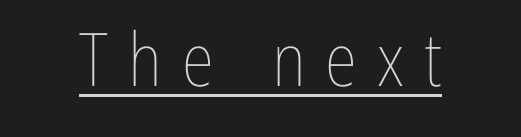
Spacing between characters has been opened up far beyond the box default. The axis of the letterforms is exactly vertical. Looks like regular typesetting: each glyph gets only the width it needs. This sample carries an underscore along the baseline area. Heaviness? Minimal to ordinary, like unemphasized prose.
